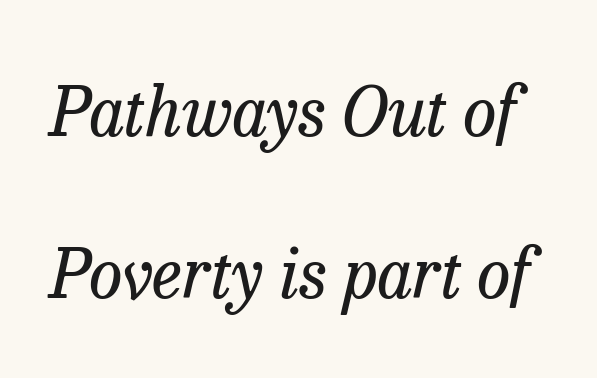
Q: Is the text bold? A: No.
Q: Is the text italic (slanted)? A: Yes, it leans right by about 13 degrees.
Q: Is the typeface a serif or a sans-serif typeface? A: Serif.
Q: Is the text underlined? A: No.
Q: Is the spacing between letters normal or unusually wide? A: Normal.
Q: Is the spacing between lines tight, normal or loose? A: Loose.
Q: Width (condensed, normal, or wide)? A: Normal.
Q: Stroke contrast? A: Low.
Q: x-height? A: Medium.
Q: Monospaced? A: No.
